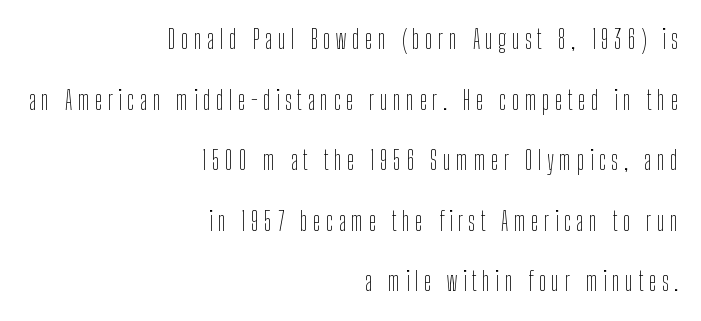
Q: Is the text bold? A: No.
Q: Is the text italic (slanted)? A: No, it is upright.
Q: Is the text underlined? A: No.
Q: How is the paragraph aligned? A: Right-aligned.
Q: Is the spacing between letters normal or unusually wide? A: Unusually wide.
Q: Is the spacing between lines tight, normal or loose? A: Loose.
